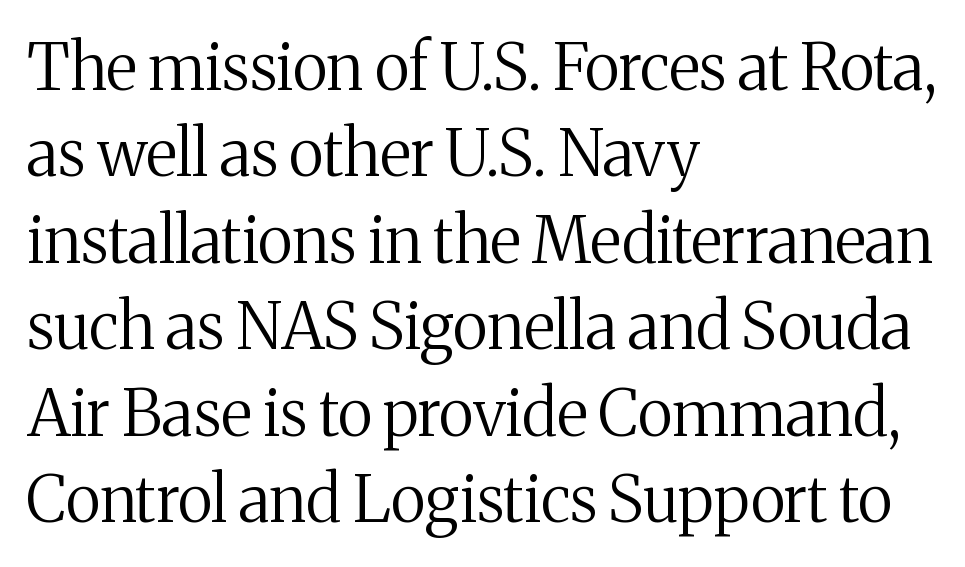
{"serif": "yes", "italic": "no", "bold": "no", "weight": "regular", "width": "normal", "stroke_contrast": "medium", "x_height": "medium", "monospaced": "no", "underline": "no", "align": "left", "line_spacing": "normal", "line_spacing_ratio": 1.35, "letter_spacing": "normal", "letter_spacing_em": 0.0, "glyph_px": 64}
